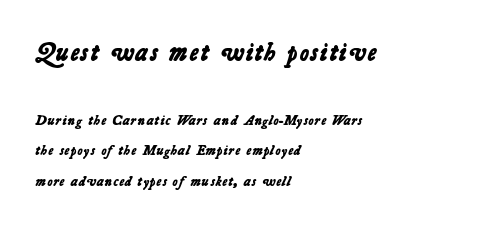
The image shows 25 px bold type; set left-aligned, loose line spacing (2.19x), normal letter spacing, not underlined; the first (top) block is 1.79x larger.
